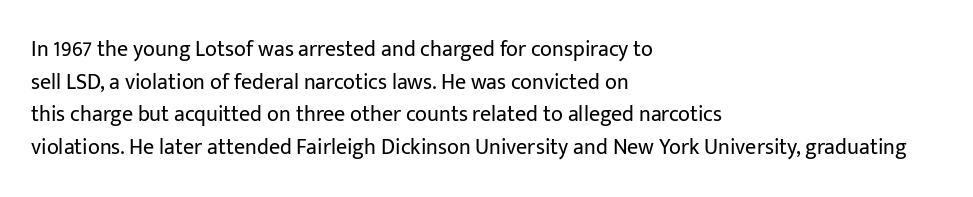
The image shows 22 px text type, upright; set left-aligned, normal line spacing (1.48x), normal letter spacing, not underlined.
